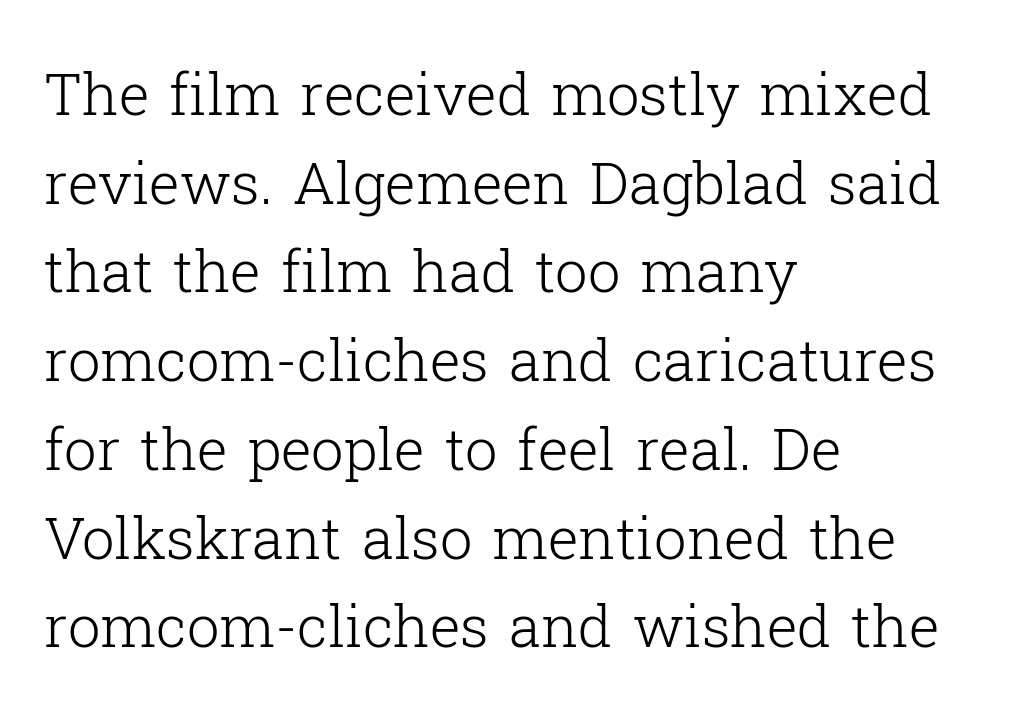
The image shows 58 px light serif type, upright; set left-aligned, normal line spacing (1.53x), normal letter spacing, not underlined; low stroke contrast and a medium x-height.
